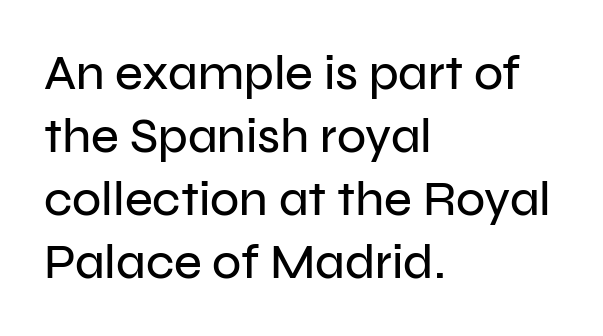
Q: Is the text italic (slanted)? A: No, it is upright.
Q: Is the typeface a serif or a sans-serif typeface? A: Sans-serif.
Q: Is the text underlined? A: No.
Q: How is the paragraph aligned? A: Left-aligned.
Q: Is the spacing between letters normal or unusually wide? A: Normal.
Q: Is the spacing between lines tight, normal or loose? A: Normal.
Q: Width (condensed, normal, or wide)? A: Normal.
Q: Stroke contrast? A: Low.
Q: x-height? A: Medium.
Q: Monospaced? A: No.
